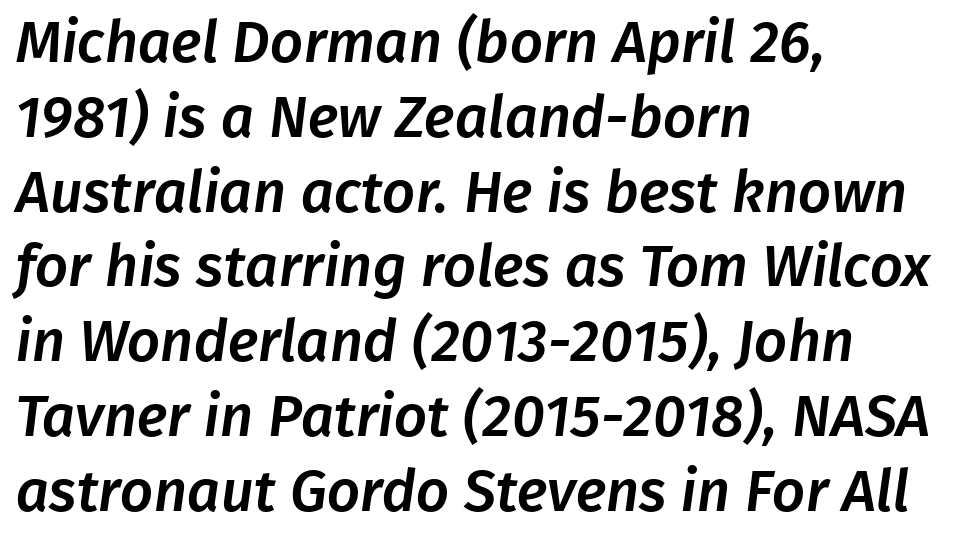
Default kerning and tracking; the words read as compact shapes. Is this a fixed-width face? No — the glyphs have proportional, varying widths. The glyphs are unaccompanied by any horizontal stroke below them. Alignment: flush left. Students, observe: this is what conventionally led text looks like. The font family rendered here belongs to the sans-serif group.
